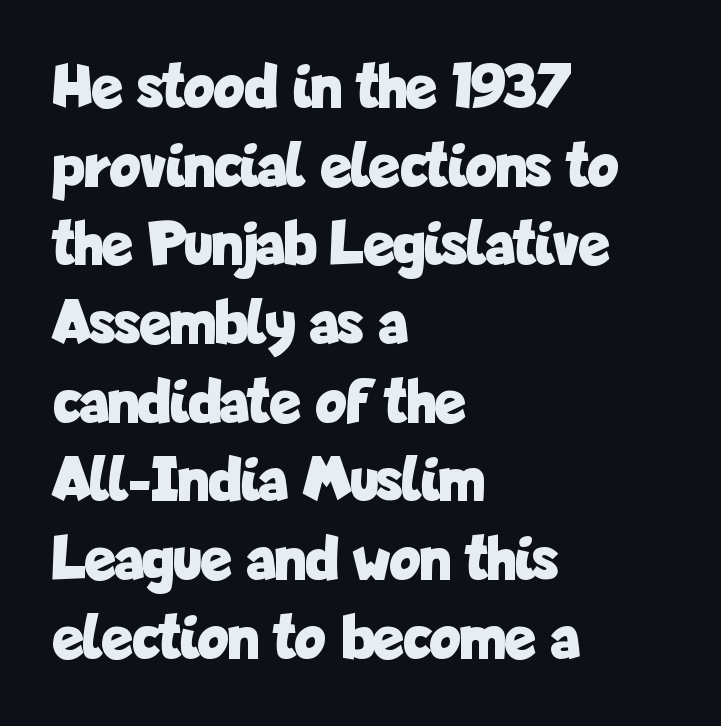
Q: Is the text bold? A: Yes.
Q: Is the text italic (slanted)? A: No, it is upright.
Q: Is the typeface a serif or a sans-serif typeface? A: Sans-serif.
Q: Is the text underlined? A: No.
Q: How is the paragraph aligned? A: Left-aligned.
Q: Is the spacing between letters normal or unusually wide? A: Normal.
Q: Width (condensed, normal, or wide)? A: Condensed.
Q: Stroke contrast? A: Low.
Q: x-height? A: Medium.
Q: Monospaced? A: No.
